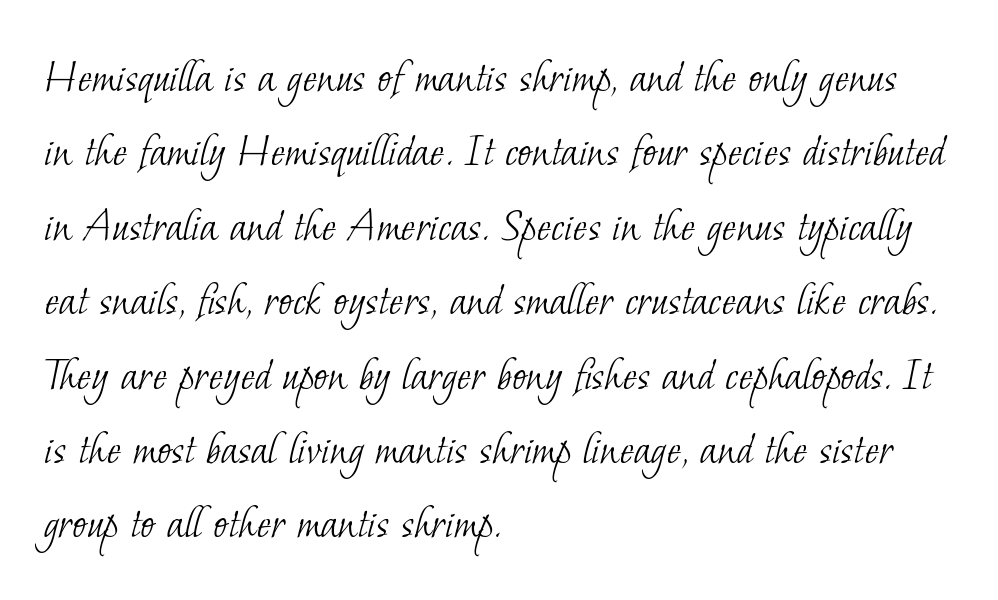
The image shows 48 px light serif type; set left-aligned, normal line spacing (1.55x), normal letter spacing, not underlined; low stroke contrast and a small x-height.
